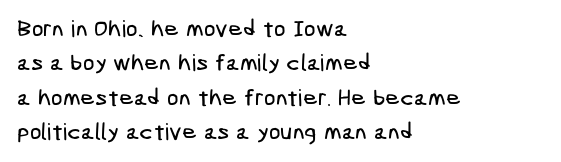
{"underline": "no", "align": "left", "line_spacing": "normal", "line_spacing_ratio": 1.5, "letter_spacing": "normal", "letter_spacing_em": 0.0, "glyph_px": 23}
